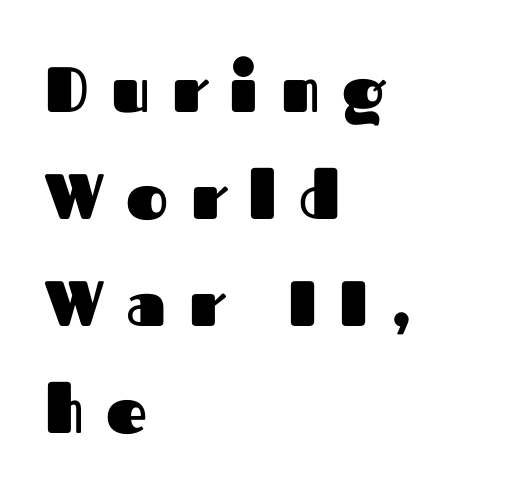
Q: Is the text bold? A: Yes.
Q: Is the text italic (slanted)? A: No, it is upright.
Q: Is the typeface a serif or a sans-serif typeface? A: Sans-serif.
Q: Is the text underlined? A: No.
Q: How is the paragraph aligned? A: Left-aligned.
Q: Is the spacing between letters normal or unusually wide? A: Unusually wide.
Q: Is the spacing between lines tight, normal or loose? A: Normal.
Q: Width (condensed, normal, or wide)? A: Normal.
Q: Stroke contrast? A: Medium.
Q: x-height? A: Medium.
Q: Monospaced? A: No.
